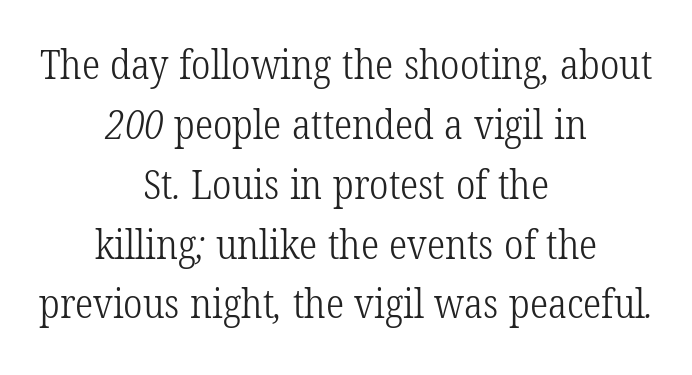
The image shows 41 px light, condensed serif type; set centered, normal line spacing (1.46x), normal letter spacing, not underlined; low stroke contrast and a medium x-height.
